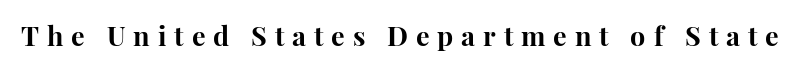
The image shows 27 px bold type, upright; set unusually wide letter spacing (+0.29 em), not underlined.
